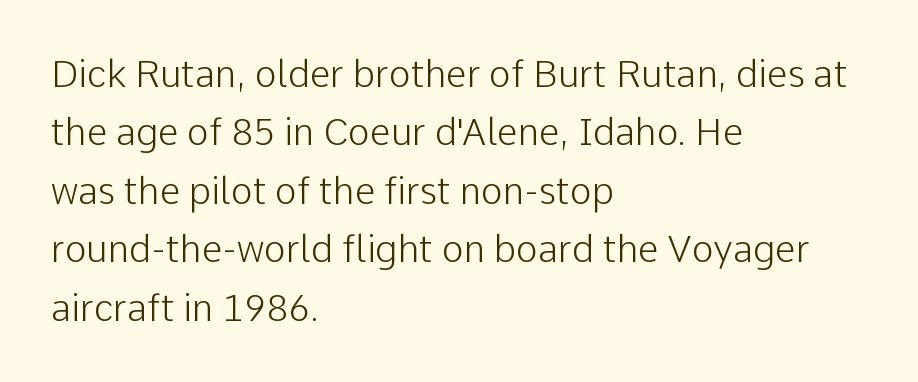
Q: Is the text bold? A: No.
Q: Is the text italic (slanted)? A: No, it is upright.
Q: Is the typeface a serif or a sans-serif typeface? A: Sans-serif.
Q: Is the text underlined? A: No.
Q: How is the paragraph aligned? A: Left-aligned.
Q: Is the spacing between letters normal or unusually wide? A: Normal.
Q: Is the spacing between lines tight, normal or loose? A: Normal.
Q: Width (condensed, normal, or wide)? A: Normal.
Q: Stroke contrast? A: Low.
Q: x-height? A: Medium.
Q: Monospaced? A: No.
